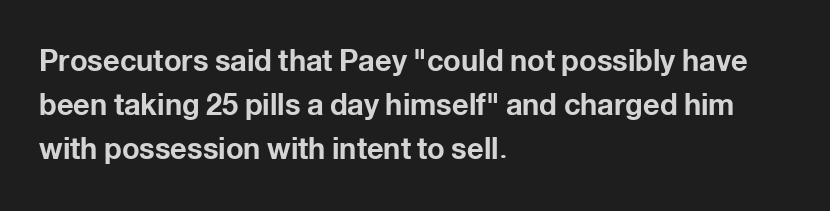
Reading down the column, the eye jumps a familiar distance to each next line. Each letter keeps its own natural width here, so spacing adapts to shape. Leftover space on each line is placed entirely after the last word. You could call the tracking neutral — neither tight nor loose. Check where the strokes stop: nothing finishes them off — pure sans.
